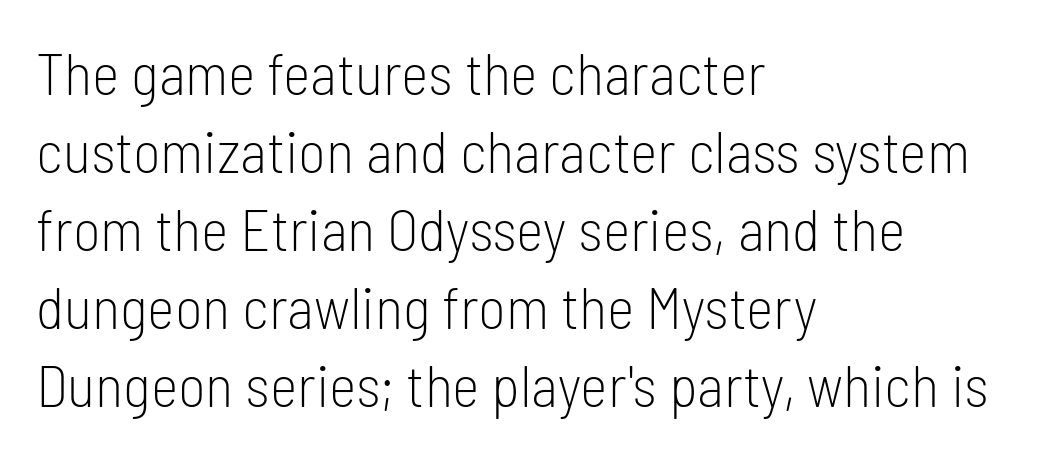
The image shows 59 px light, condensed sans-serif type, upright; set left-aligned, normal line spacing (1.32x), normal letter spacing, not underlined; low stroke contrast and a medium x-height.
